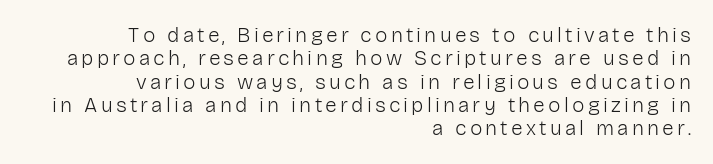
Descenders are the only things crossing below the line. Designer's note — italics off, roman on. Short and long lines alike share a common ending point at right. The characters are drawn with everyday or finer stroke widths. Tightly led — the rows are bunched.
